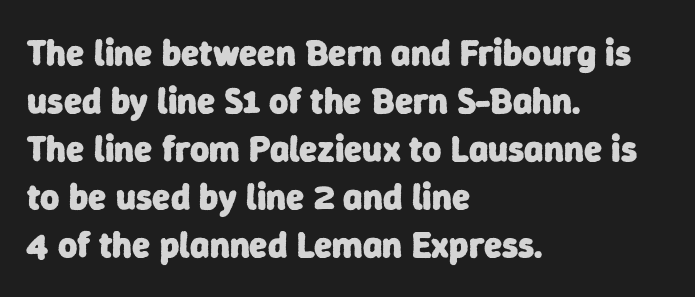
The rendering uses a bold face; every stroke is thick and dark. Visually the block forms a straight wall on the left and a jagged coastline on the right. Short note: letters normally spaced. Evenly set lines give the paragraph a standard silhouette. Just letters on the line, the space beneath them empty. What kind of face is this? One without serifs — a sans.
